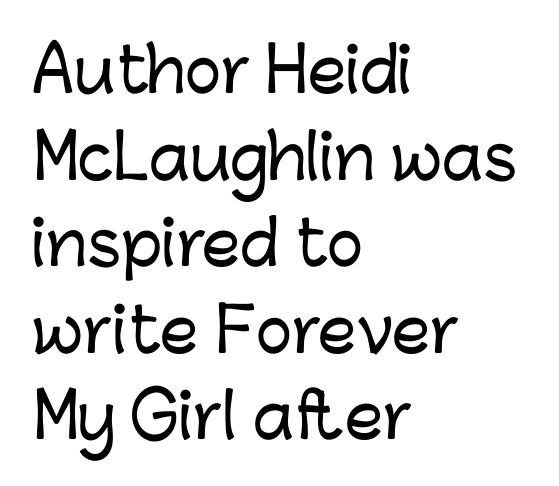
In terms of posture, this sample is upright. The compositor pushed each line to the left boundary. Each letter keeps its own natural width here, so spacing adapts to shape. These lines are composed in type without serifs.
